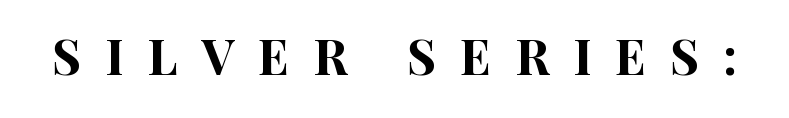
The image shows 49 px condensed sans-serif type, upright; set unusually wide letter spacing (+0.49 em), not underlined; high stroke contrast and a large x-height.
